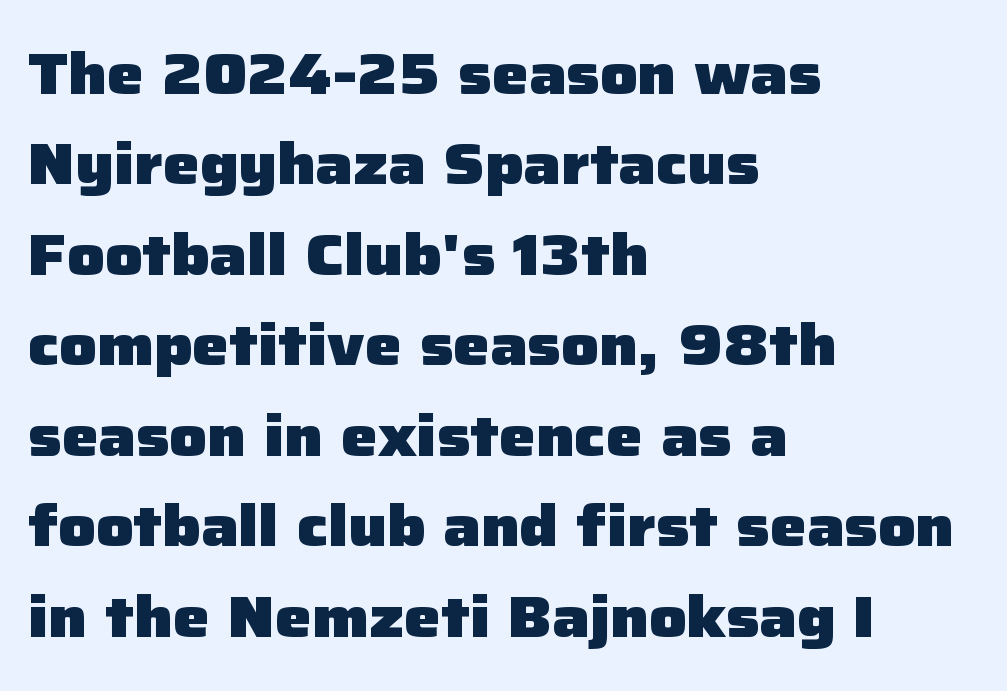
Q: Is the text bold? A: Yes.
Q: Is the text italic (slanted)? A: No, it is upright.
Q: Is the typeface a serif or a sans-serif typeface? A: Sans-serif.
Q: Is the text underlined? A: No.
Q: How is the paragraph aligned? A: Left-aligned.
Q: Is the spacing between letters normal or unusually wide? A: Normal.
Q: Is the spacing between lines tight, normal or loose? A: Normal.
Q: Width (condensed, normal, or wide)? A: Normal.
Q: Stroke contrast? A: Low.
Q: x-height? A: Medium.
Q: Monospaced? A: No.
